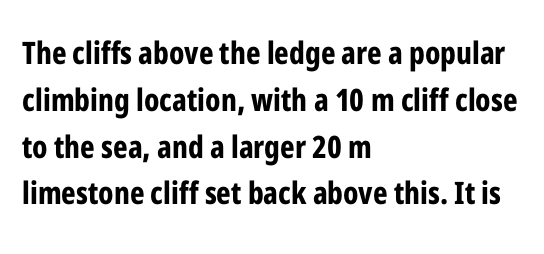
The baseline area is clear. Character widths vary here, with narrow letters taking less room than wide ones. Style check: upright. Which margin do the lines hug? The left one — the right edge is uneven. Summary of weight: heavy, a full bold.
